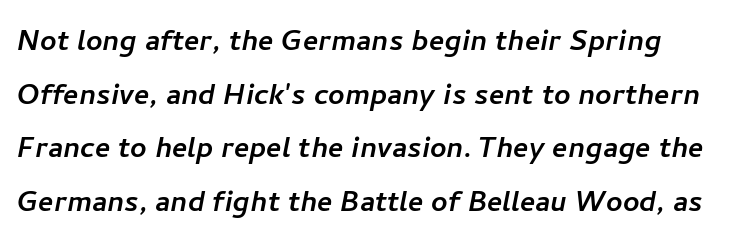
{"serif": "no", "width": "normal", "stroke_contrast": "low", "x_height": "medium", "monospaced": "no", "underline": "no", "line_spacing": "normal", "line_spacing_ratio": 1.49, "letter_spacing": "normal", "letter_spacing_em": 0.0, "glyph_px": 36}
